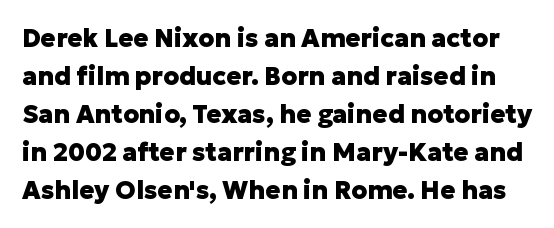
Q: Is the text bold? A: Yes.
Q: Is the text italic (slanted)? A: No, it is upright.
Q: Is the text underlined? A: No.
Q: Is the spacing between letters normal or unusually wide? A: Normal.
Q: Is the spacing between lines tight, normal or loose? A: Normal.
